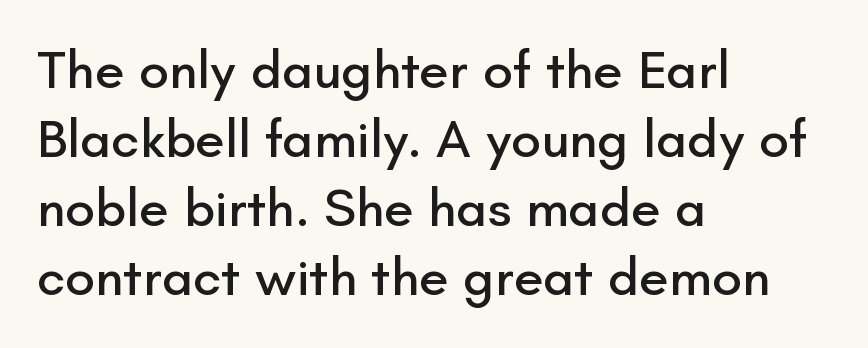
Q: Is the text italic (slanted)? A: No, it is upright.
Q: Is the typeface a serif or a sans-serif typeface? A: Sans-serif.
Q: Is the text underlined? A: No.
Q: How is the paragraph aligned? A: Left-aligned.
Q: Is the spacing between letters normal or unusually wide? A: Normal.
Q: Is the spacing between lines tight, normal or loose? A: Normal.
Q: Width (condensed, normal, or wide)? A: Normal.
Q: Stroke contrast? A: Low.
Q: x-height? A: Small.
Q: Monospaced? A: No.
